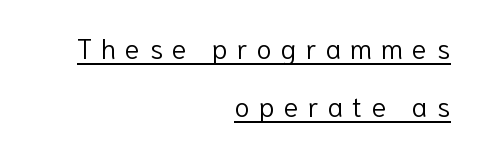
Q: Is the text bold? A: No.
Q: Is the text italic (slanted)? A: No, it is upright.
Q: Is the typeface a serif or a sans-serif typeface? A: Sans-serif.
Q: Is the text underlined? A: Yes.
Q: How is the paragraph aligned? A: Right-aligned.
Q: Is the spacing between letters normal or unusually wide? A: Unusually wide.
Q: Is the spacing between lines tight, normal or loose? A: Loose.
Q: Width (condensed, normal, or wide)? A: Normal.
Q: Stroke contrast? A: Low.
Q: x-height? A: Medium.
Q: Monospaced? A: No.
